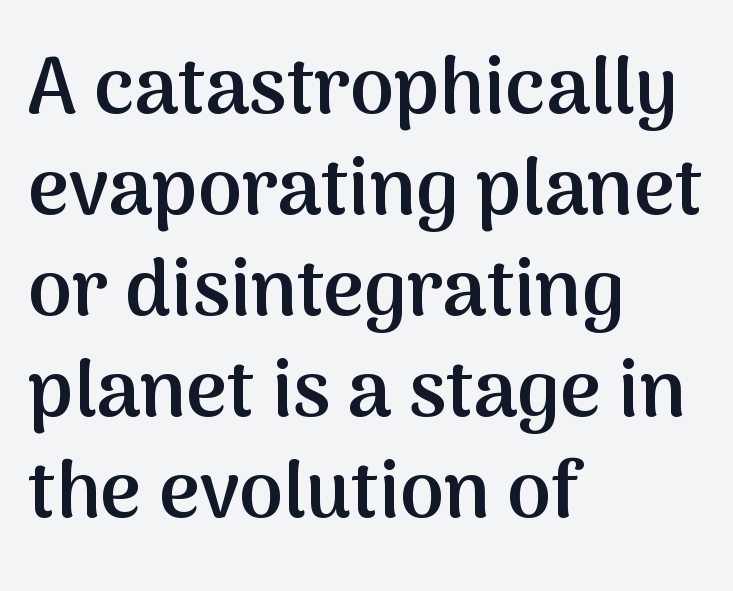
Underline: absent. Successive baselines arrive at the customary interval. Typographically, this falls in the sans-serif category. Its strokes are somewhat broadened, the hallmark of semibold type. The type is set solid horizontally, with unmodified tracking. The passage shown is typed in a proportional face where columns would drift.
